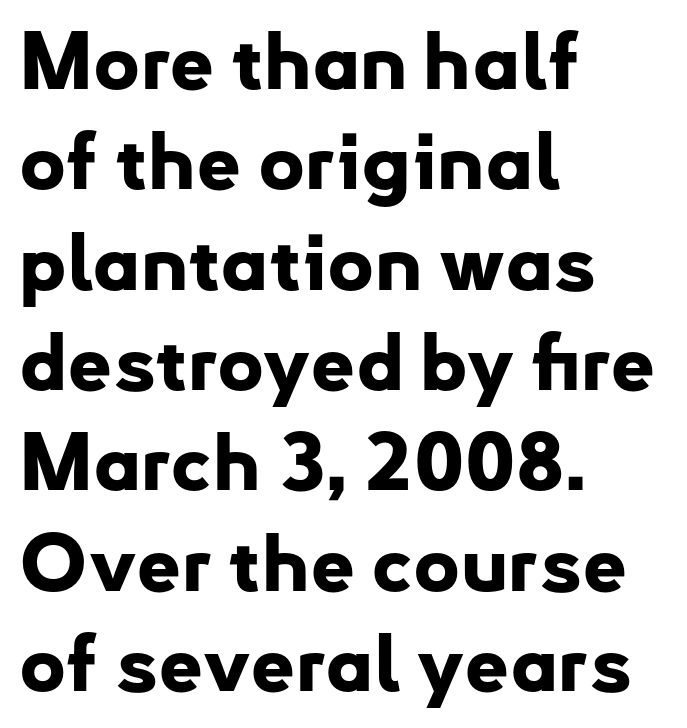
The image shows 79 px bold sans-serif type, upright; set left-aligned, normal line spacing (1.27x), normal letter spacing, not underlined; low stroke contrast and a small x-height.
